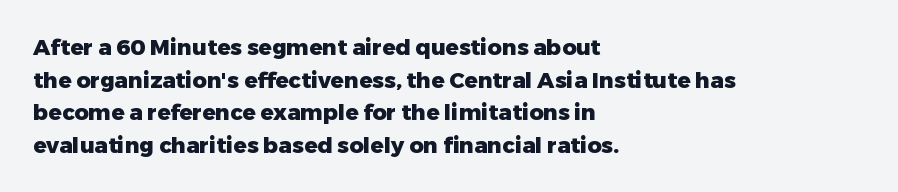
The image shows 22 px bold type, upright; set left-aligned, normal line spacing (1.48x), normal letter spacing, not underlined.
